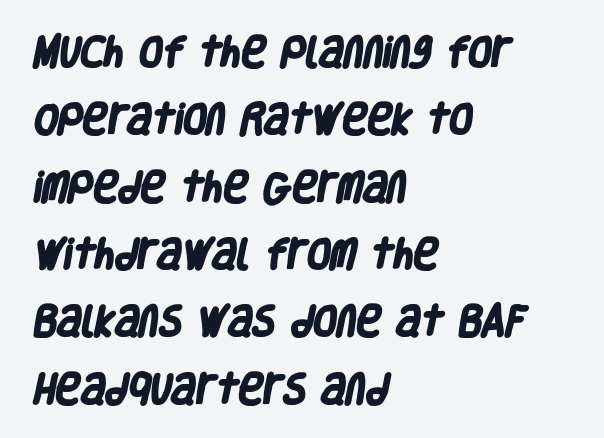
Does the weight exceed regular? Yes, all the way to bold. Classification — sans serif. Horizontal bands of white between lines are thick stripes. The rendering anchors every line to the left-hand side. Honestly, the letter spacing is just normal — you wouldn't notice it. The foot of each line stays bare and open.
